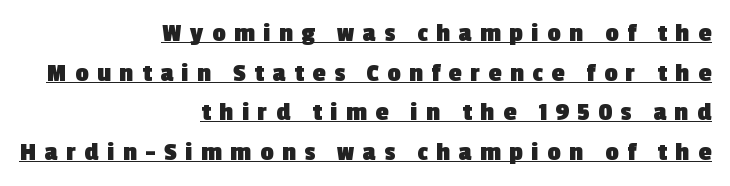
{"bold": "yes", "underline": "yes", "align": "right", "line_spacing": "normal", "line_spacing_ratio": 1.52, "letter_spacing": "wide", "letter_spacing_em": 0.33, "glyph_px": 26}
